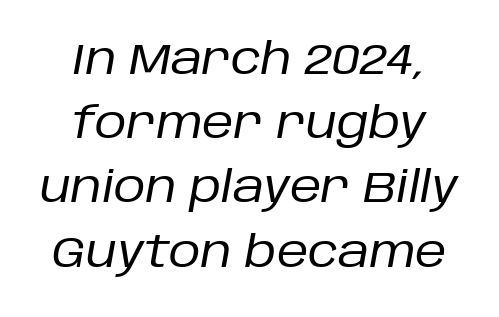
The image shows 44 px regular-weight type, italic (leaning right); set centered, normal line spacing (1.46x), normal letter spacing, not underlined; low stroke contrast and a large x-height.
